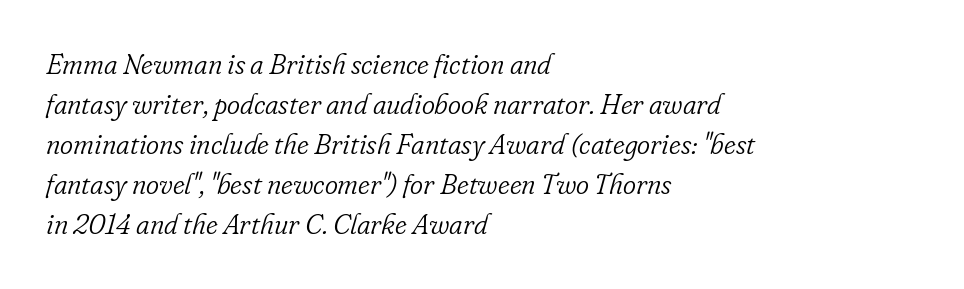
{"serif": "yes", "italic": "yes", "lean": "right", "slant_degrees": 16, "bold": "no", "weight": "light", "width": "normal", "stroke_contrast": "low", "x_height": "small", "monospaced": "no", "underline": "no", "align": "left", "line_spacing": "normal", "line_spacing_ratio": 1.43, "letter_spacing": "normal", "letter_spacing_em": 0.0, "glyph_px": 28}
